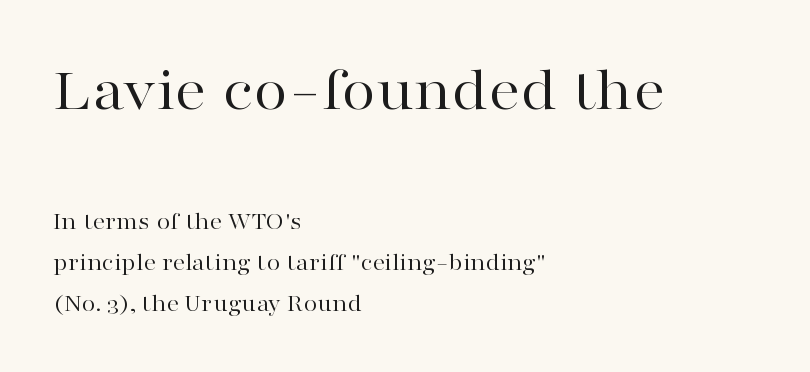
{"serif": "yes", "italic": "no", "bold": "no", "weight": "regular", "width": "wide", "stroke_contrast": "high", "x_height": "medium", "monospaced": "no", "underline": "no", "align": "left", "line_spacing": "normal", "line_spacing_ratio": 1.63, "letter_spacing": "normal", "letter_spacing_em": 0.0, "larger_block": "first", "size_ratio": 2.52, "glyph_px": 63}
